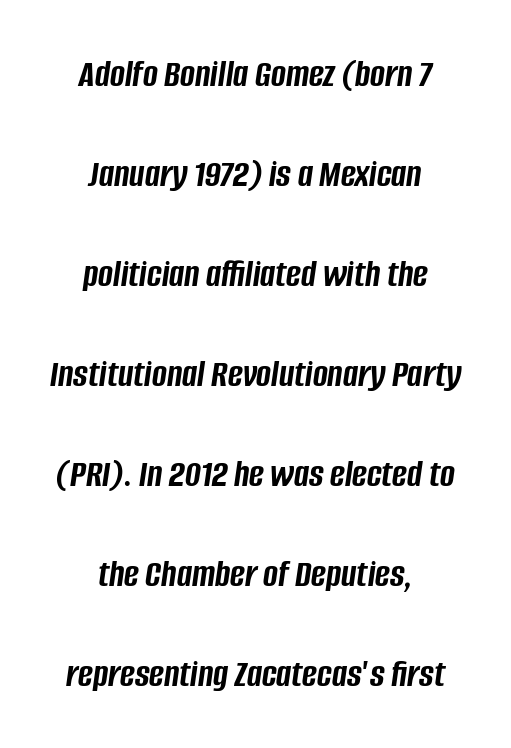
The image shows 40 px semibold, condensed type, italic (leaning right); set centered, loose line spacing (2.5x), normal letter spacing, not underlined; low stroke contrast and a large x-height.
